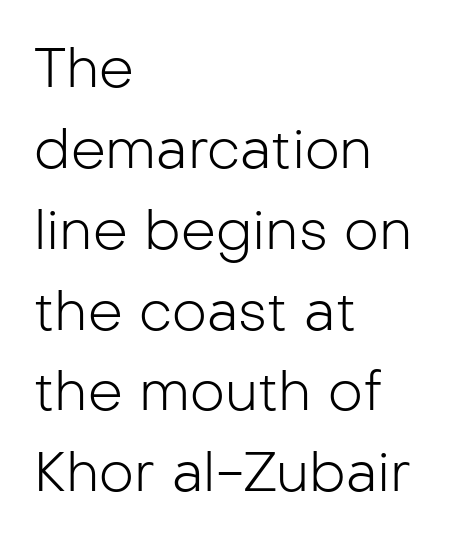
{"serif": "no", "italic": "no", "bold": "no", "weight": "light", "width": "normal", "stroke_contrast": "low", "x_height": "medium", "monospaced": "no", "underline": "no", "align": "left", "line_spacing": "normal", "line_spacing_ratio": 1.47, "letter_spacing": "normal", "letter_spacing_em": 0.0, "glyph_px": 55}
